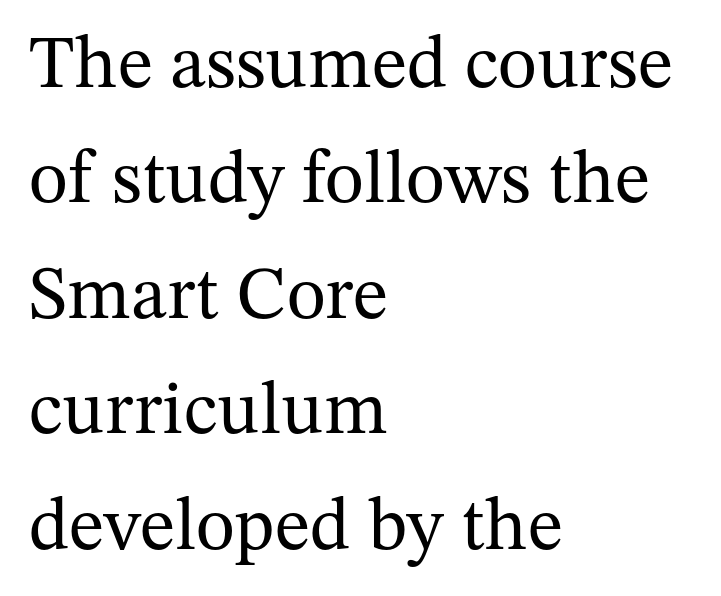
Is this a fixed-width face? No — the glyphs have proportional, varying widths. Tall strokes in this sample are plumb rather than angled. Weight: in the light-to-regular range. No extra tracking has been applied to these lines.
